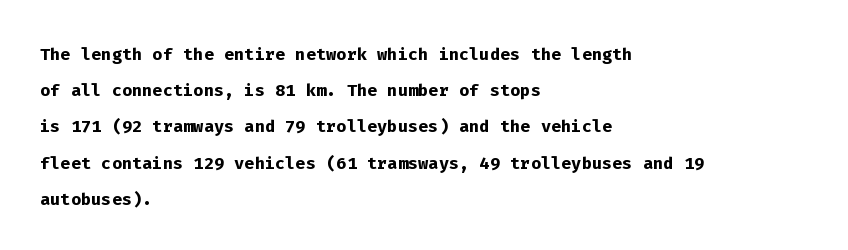
The image shows 24 px bold type, upright; set left-aligned, normal line spacing (1.51x), normal letter spacing, not underlined.
